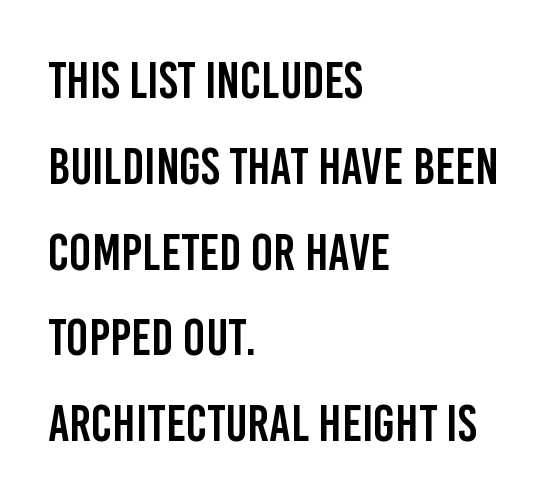
The foot of each line stays bare and open. Posture: vertical. Line spacing here is normal. A sans-serif font was chosen for this passage. The face used here is proportionally spaced, like ordinary book or web type.
